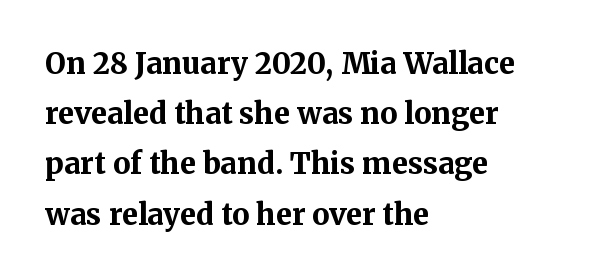
{"serif": "yes", "italic": "no", "bold": "yes", "weight": "bold", "width": "normal", "stroke_contrast": "medium", "x_height": "medium", "monospaced": "no", "underline": "no", "align": "left", "line_spacing_ratio": 1.73, "letter_spacing": "normal", "letter_spacing_em": 0.0, "glyph_px": 29}
